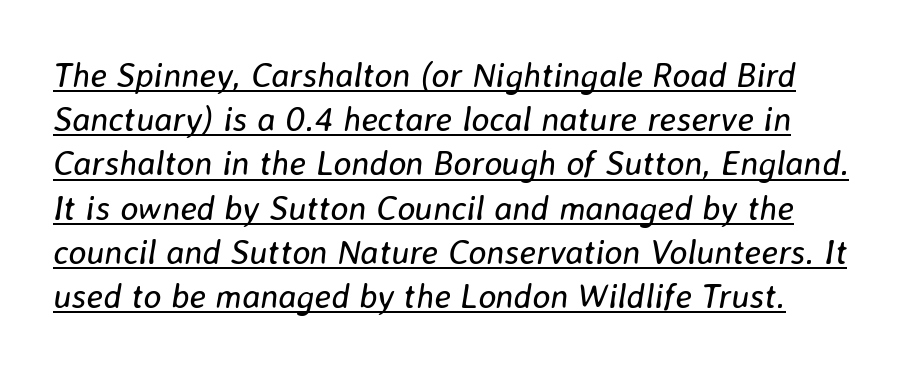
Q: Is the text bold? A: No.
Q: Is the text italic (slanted)? A: Yes, it leans right by about 8 degrees.
Q: Is the text underlined? A: Yes.
Q: How is the paragraph aligned? A: Left-aligned.
Q: Is the spacing between letters normal or unusually wide? A: Normal.
Q: Is the spacing between lines tight, normal or loose? A: Normal.
Q: Width (condensed, normal, or wide)? A: Normal.
Q: Stroke contrast? A: Low.
Q: x-height? A: Medium.
Q: Monospaced? A: No.
